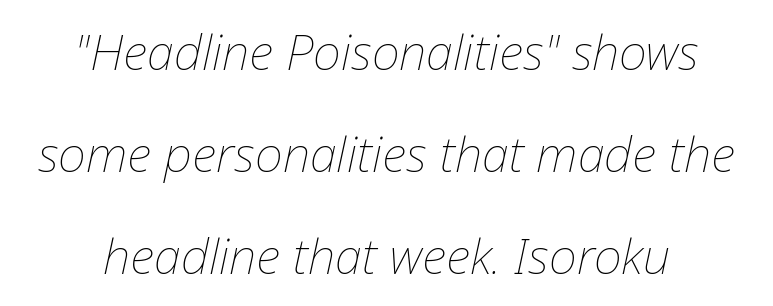
The image shows 49 px thin type, italic (leaning right); set centered, loose line spacing (2.08x), normal letter spacing, not underlined; low stroke contrast and a medium x-height.
